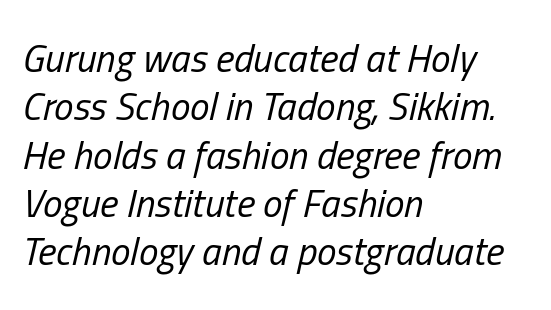
{"italic": "yes", "lean": "right", "slant_degrees": 13, "bold": "no", "weight": "regular", "width": "condensed", "stroke_contrast": "low", "x_height": "medium", "monospaced": "no", "underline": "no", "align": "left", "line_spacing_ratio": 1.24, "letter_spacing": "normal", "letter_spacing_em": 0.0, "glyph_px": 39}
